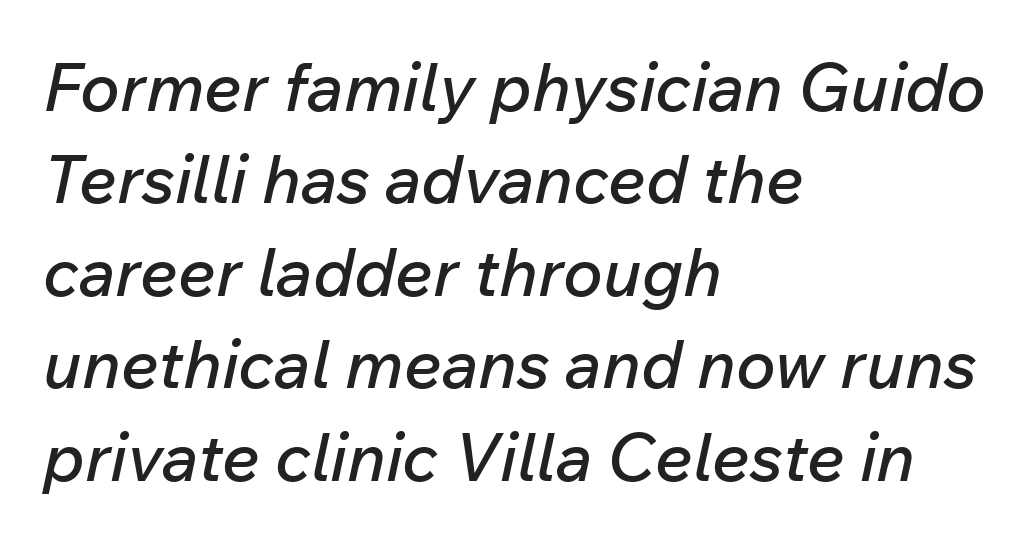
The image shows 67 px text type, italic (leaning right); set left-aligned, normal line spacing (1.38x), normal letter spacing, not underlined; low stroke contrast and a medium x-height.
